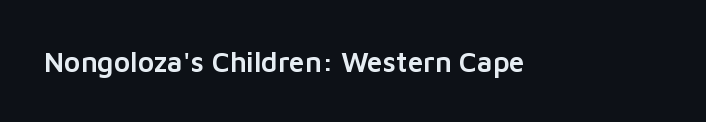
Q: Is the text italic (slanted)? A: No, it is upright.
Q: Is the typeface a serif or a sans-serif typeface? A: Sans-serif.
Q: Is the text underlined? A: No.
Q: Is the spacing between letters normal or unusually wide? A: Normal.
Q: Width (condensed, normal, or wide)? A: Normal.
Q: Stroke contrast? A: Low.
Q: x-height? A: Medium.
Q: Monospaced? A: No.
